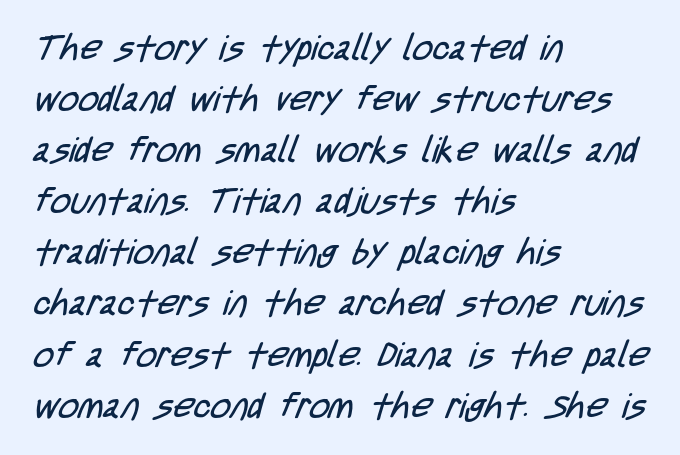
What kind of face is this? One without serifs — a sans. You could call the tracking neutral — neither tight nor loose. Is the block centered? No — it sits flush against the left margin. Character widths vary here, with narrow letters taking less room than wide ones.
